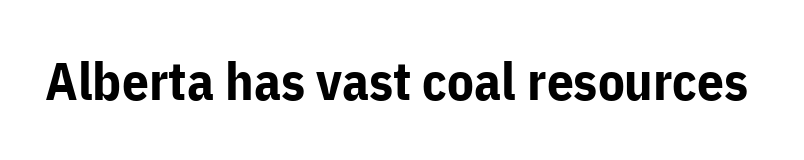
The image shows 53 px bold sans-serif type, upright; set normal letter spacing, not underlined; low stroke contrast and a medium x-height.
